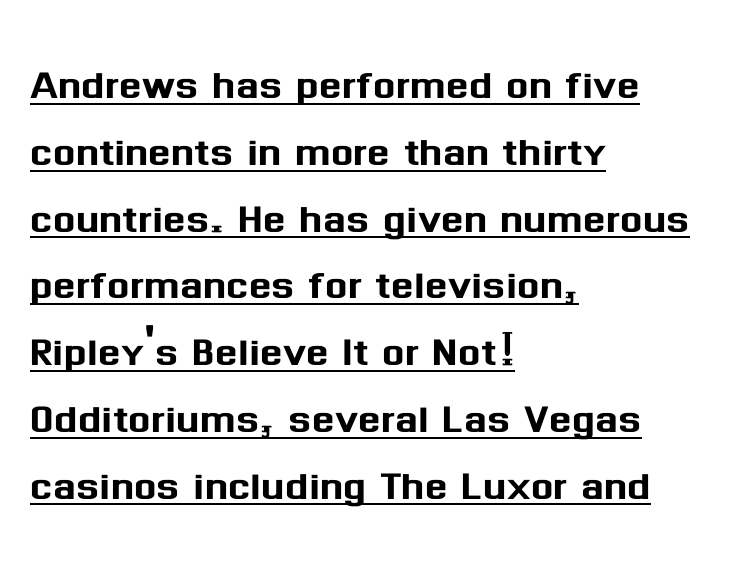
Line starts are locked; line ends wander. You could call the tracking neutral — neither tight nor loose. Unlike a traditional serif, this face leaves its strokes unadorned. The rendering uses a moderate line-height, typical for paragraphs. The specimen includes a rule beneath the text block's lines. Rendered with straight, roman letterforms.
